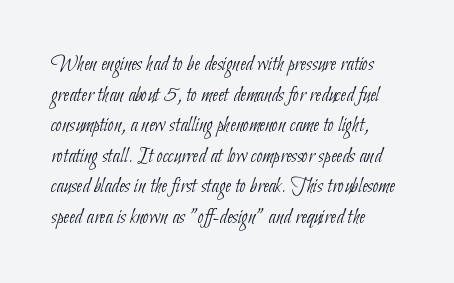
{"bold": "no", "underline": "no", "align": "left", "line_spacing": "normal", "line_spacing_ratio": 1.39, "letter_spacing": "normal", "letter_spacing_em": 0.0, "glyph_px": 22}
